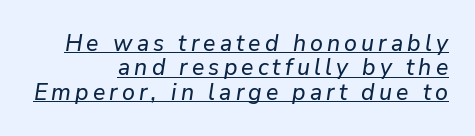
Q: Is the text italic (slanted)? A: Yes, it leans right by about 9 degrees.
Q: Is the text underlined? A: Yes.
Q: How is the paragraph aligned? A: Right-aligned.
Q: Is the spacing between lines tight, normal or loose? A: Tight.
